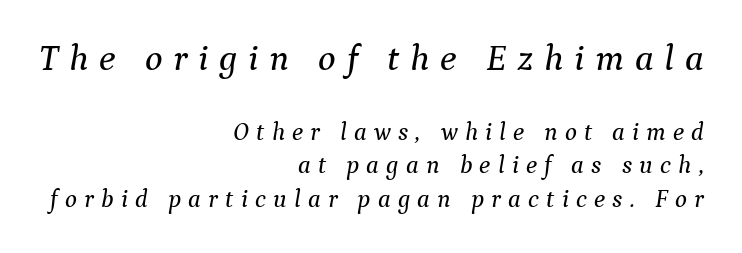
The image shows 37 px serif type, italic (leaning right); set right-aligned, normal line spacing (1.35x), unusually wide letter spacing (+0.29 em), not underlined; the first (top) block is 1.48x larger; medium stroke contrast and a medium x-height.
